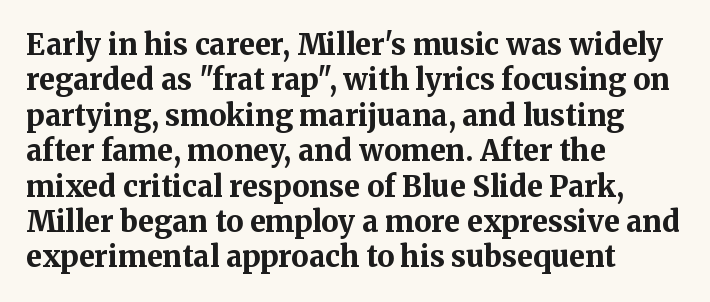
What kind of face is this? One with serifs. You can tell it's not italic because the verticals are truly vertical. Beneath every word, the page is bare. Between one letter and the next there's only the usual sliver of space. Teacher's note: observe the even left margin — that is flush-left alignment. Look at the stroke-to-counter ratio: heavy, a bold.
